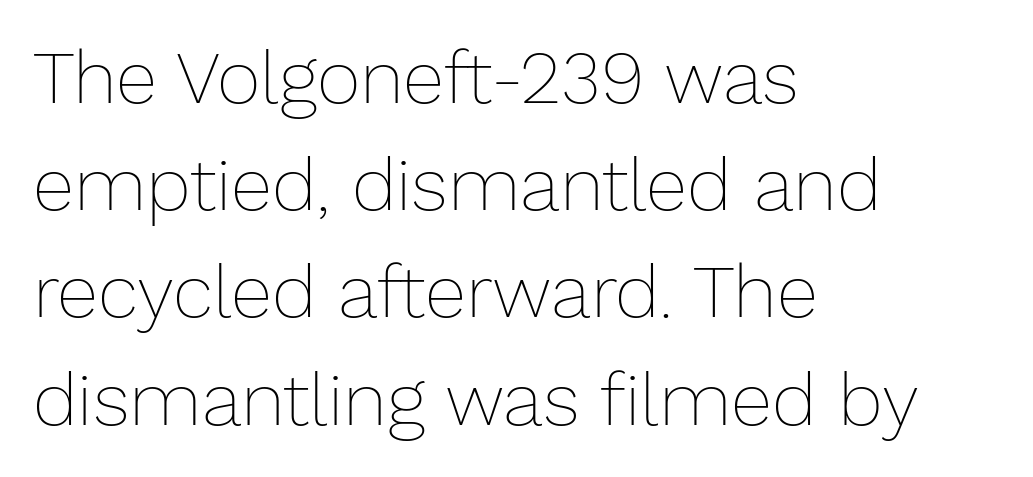
Italic? Not at all — the glyphs are vertical. A typesetter would call this proportional, since set widths differ per character. Weight class: somewhere from thin through regular. Lines of text with bare space underneath. Tracking here is standard; glyphs follow each other at the usual distance.
